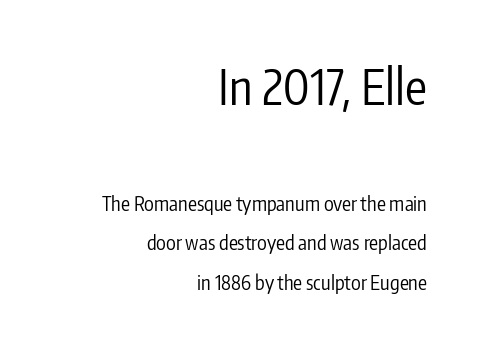
Q: Is the text bold? A: No.
Q: Is the text italic (slanted)? A: No, it is upright.
Q: Is the typeface a serif or a sans-serif typeface? A: Sans-serif.
Q: Is the text underlined? A: No.
Q: How is the paragraph aligned? A: Right-aligned.
Q: Is the spacing between letters normal or unusually wide? A: Normal.
Q: Is the spacing between lines tight, normal or loose? A: Loose.
Q: Which block of text is set in a larger size, the first (top) or the second (bottom)? A: The first (top) one.
Q: Width (condensed, normal, or wide)? A: Condensed.
Q: Stroke contrast? A: Low.
Q: x-height? A: Medium.
Q: Monospaced? A: No.
